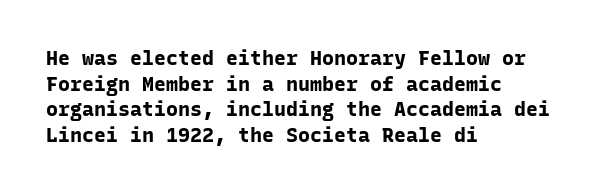
{"italic": "no", "bold": "yes", "underline": "no", "align": "left", "line_spacing": "normal", "line_spacing_ratio": 1.28, "letter_spacing": "normal", "letter_spacing_em": 0.0, "glyph_px": 20}
